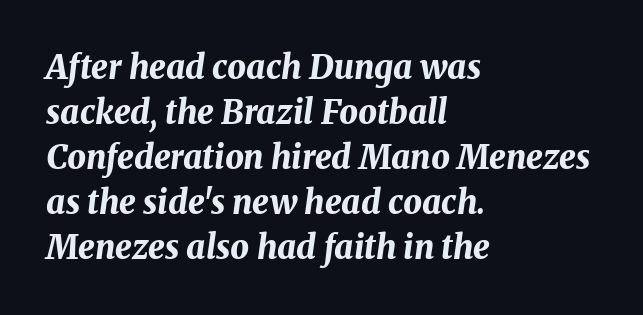
The image shows 33 px bold type, italic (leaning right); set left-aligned, normal line spacing (1.36x), normal letter spacing, not underlined; medium stroke contrast and a medium x-height.
